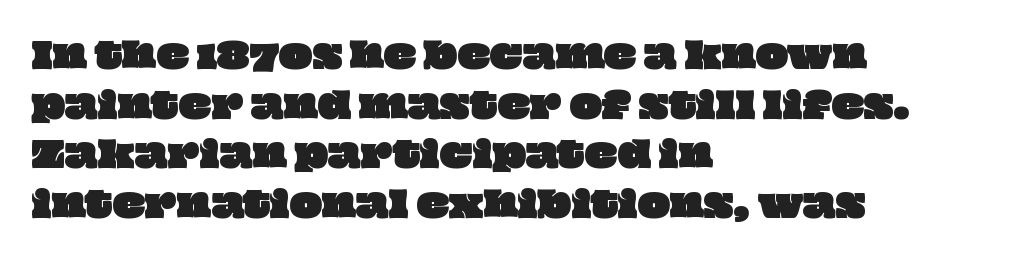
You could not count columns in this text — the font is proportionally spaced. The rows are spaced the way most documents space them. Inter-character spacing is left at the font's built-in metrics. The space directly below the letters is spotless. Does the copy run flush right? No — it runs flush left.
